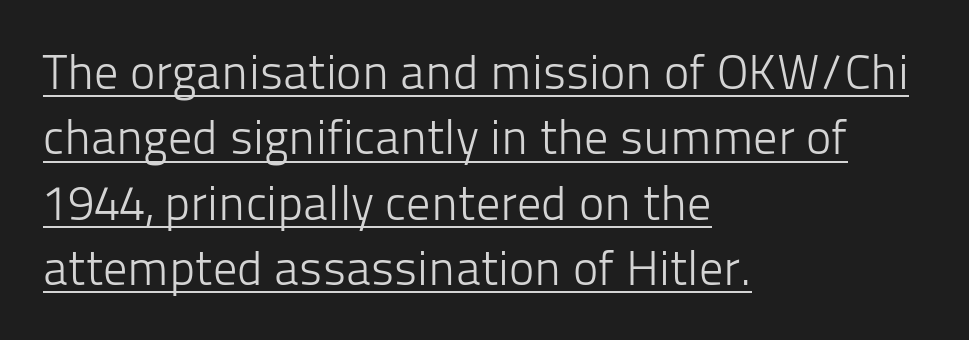
Stroke terminals: plain, sans-serif. Honestly, the letter spacing is just normal — you wouldn't notice it. Has an underline been added? It has. Upright lettering throughout.
